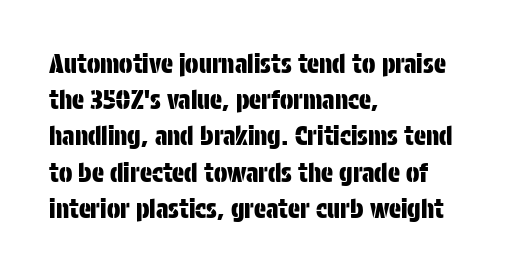
Q: Is the text italic (slanted)? A: No, it is upright.
Q: Is the text underlined? A: No.
Q: How is the paragraph aligned? A: Left-aligned.
Q: Is the spacing between letters normal or unusually wide? A: Normal.
Q: Is the spacing between lines tight, normal or loose? A: Normal.
